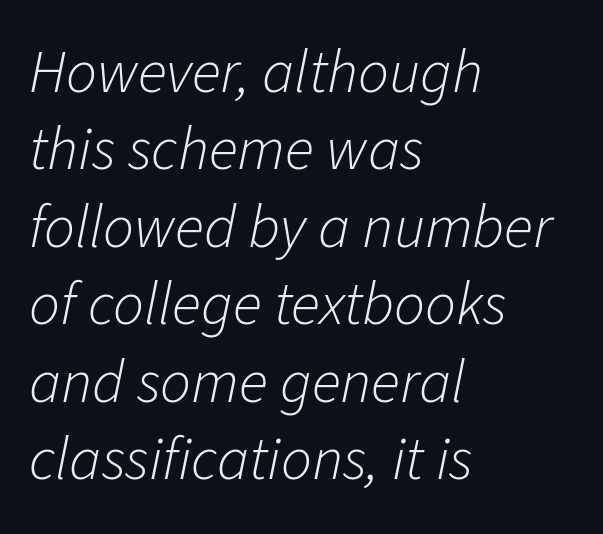
{"italic": "yes", "lean": "right", "slant_degrees": 11, "bold": "no", "weight": "light", "width": "normal", "stroke_contrast": "low", "x_height": "medium", "monospaced": "no", "underline": "no", "align": "left", "line_spacing": "normal", "line_spacing_ratio": 1.27, "letter_spacing": "normal", "letter_spacing_em": 0.0, "glyph_px": 61}
